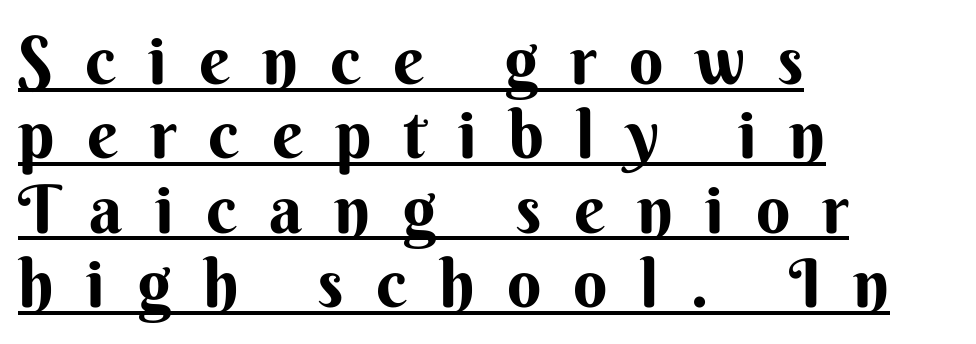
The image shows 67 px bold sans-serif type, upright; set left-aligned, tight line spacing (1.11x), unusually wide letter spacing (+0.48 em), underlined; medium stroke contrast and a small x-height.
